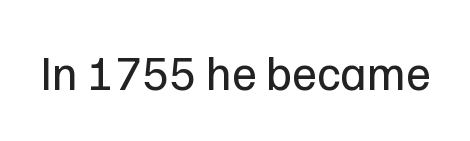
{"serif": "no", "italic": "no", "bold": "no", "weight": "regular", "width": "normal", "stroke_contrast": "low", "x_height": "medium", "monospaced": "no", "underline": "no", "letter_spacing": "normal", "letter_spacing_em": 0.0, "glyph_px": 48}
